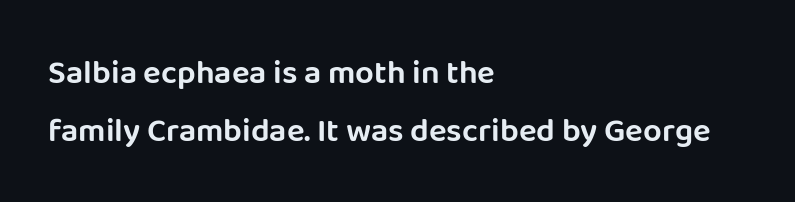
Q: Is the text italic (slanted)? A: No, it is upright.
Q: Is the typeface a serif or a sans-serif typeface? A: Sans-serif.
Q: Is the text underlined? A: No.
Q: How is the paragraph aligned? A: Left-aligned.
Q: Is the spacing between letters normal or unusually wide? A: Normal.
Q: Width (condensed, normal, or wide)? A: Normal.
Q: Stroke contrast? A: Low.
Q: x-height? A: Large.
Q: Monospaced? A: No.
